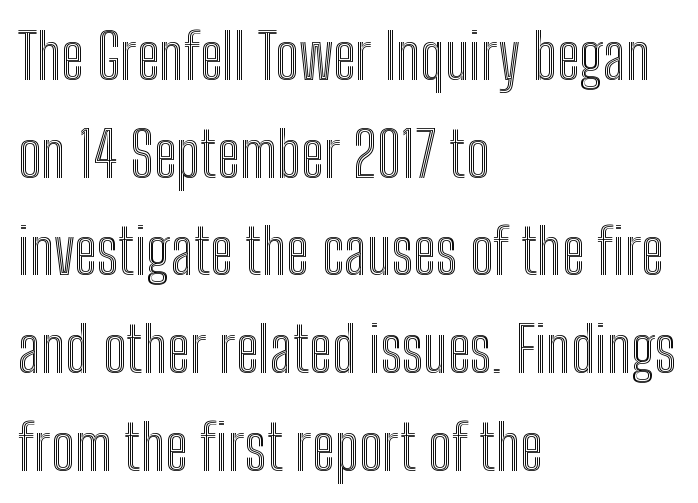
The image shows 63 px condensed type, upright; set left-aligned, normal line spacing (1.55x), normal letter spacing, not underlined; a medium x-height.
